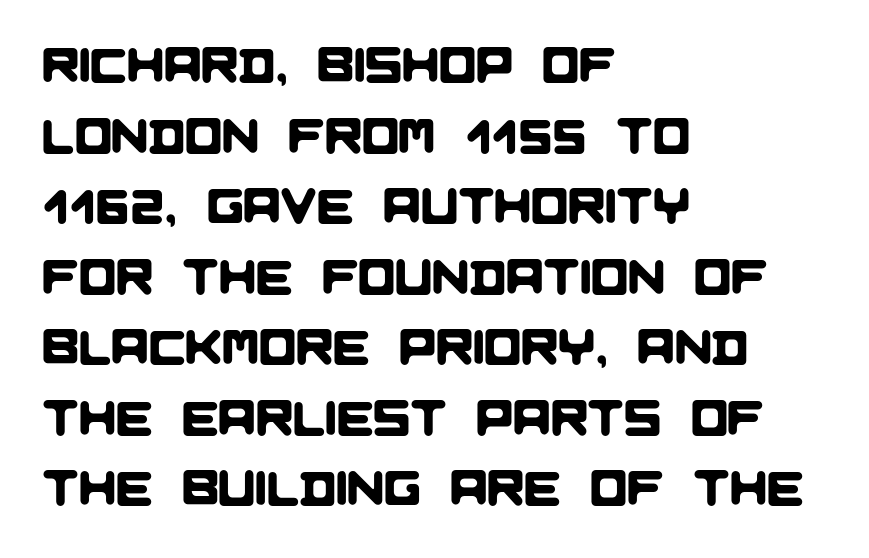
Q: Is the typeface a serif or a sans-serif typeface? A: Sans-serif.
Q: Is the text underlined? A: No.
Q: How is the paragraph aligned? A: Left-aligned.
Q: Is the spacing between letters normal or unusually wide? A: Normal.
Q: Is the spacing between lines tight, normal or loose? A: Normal.
Q: Width (condensed, normal, or wide)? A: Normal.
Q: Stroke contrast? A: Low.
Q: x-height? A: Large.
Q: Monospaced? A: No.
